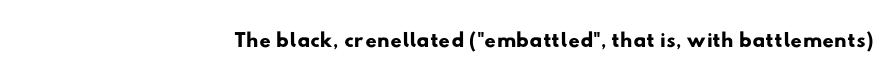
The image shows 32 px wide sans-serif type; set normal letter spacing, not underlined; low stroke contrast and a small x-height.
